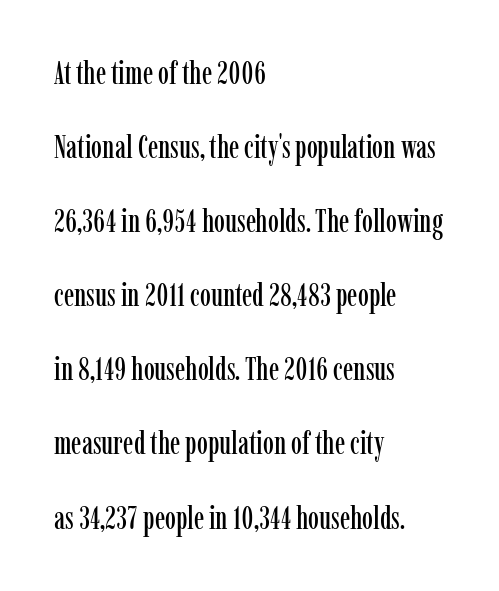
Posture: straight, roman, zero tilt. The passage is arranged the way most books set body copy — flush left. The characters display serif detailing at their extremities. The horizontal fit of the characters is conventional and even.
